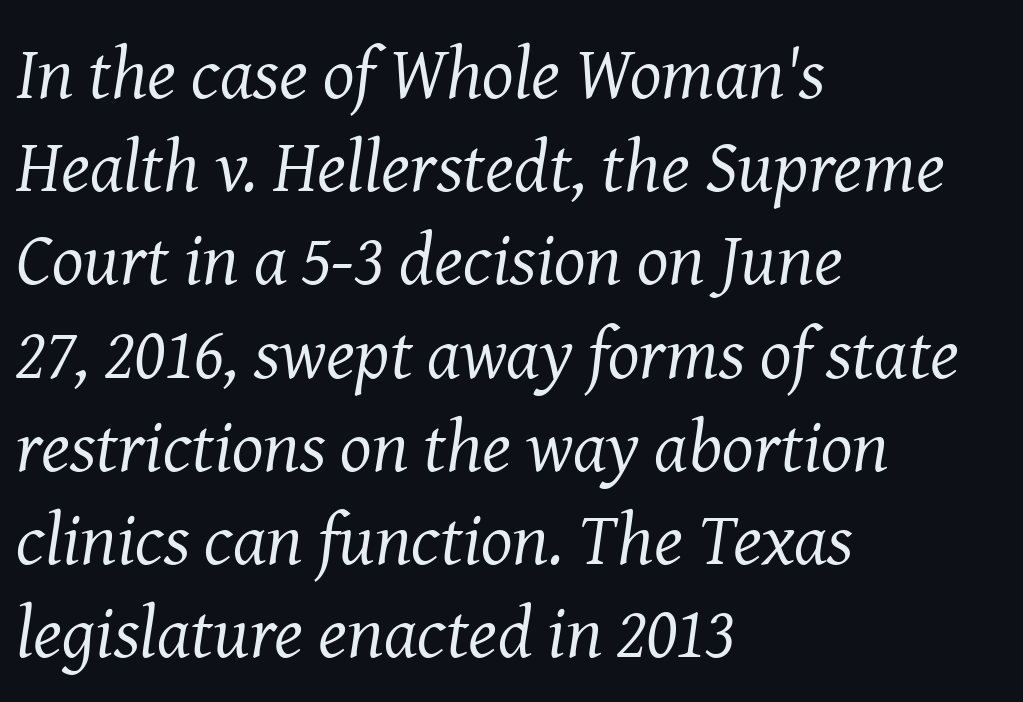
The image shows 74 px regular-weight serif type, italic (leaning right); set left-aligned, normal line spacing (1.26x), normal letter spacing, not underlined; medium stroke contrast and a medium x-height.
